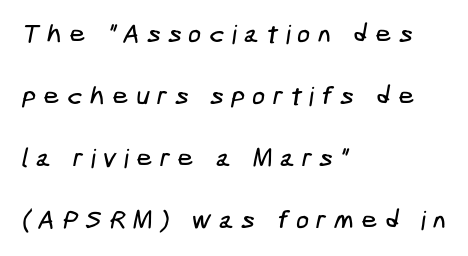
The space between consecutive lines is lavish. These lines are set flush left with a ragged right edge. Descender tails drop into unmarked territory. The passage shown has open, widely tracked lettering throughout.
